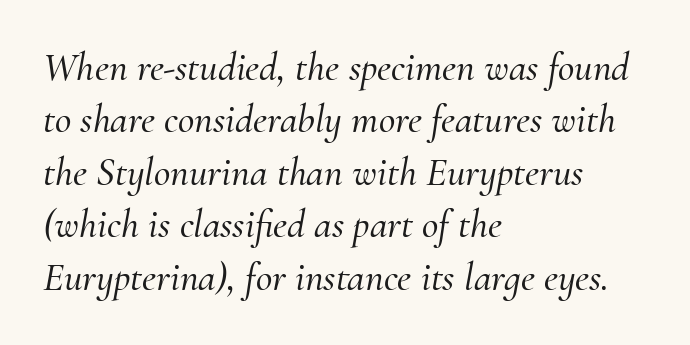
{"serif": "yes", "italic": "yes", "lean": "right", "slant_degrees": 10, "width": "normal", "stroke_contrast": "medium", "x_height": "small", "monospaced": "no", "underline": "no", "align": "left", "line_spacing": "normal", "line_spacing_ratio": 1.31, "letter_spacing": "normal", "letter_spacing_em": 0.0, "glyph_px": 40}
